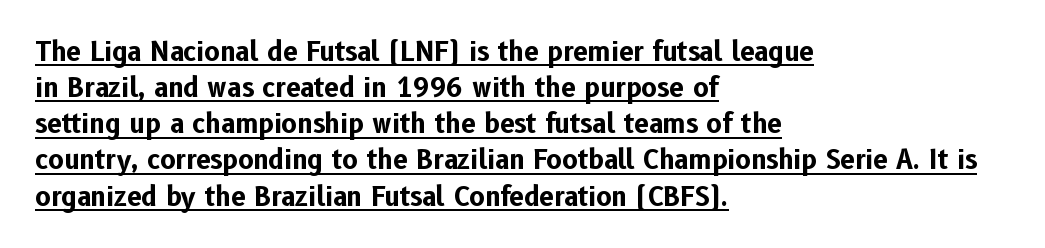
{"italic": "no", "bold": "yes", "underline": "yes", "align": "left", "line_spacing": "normal", "line_spacing_ratio": 1.39, "letter_spacing": "normal", "letter_spacing_em": 0.0, "glyph_px": 26}
